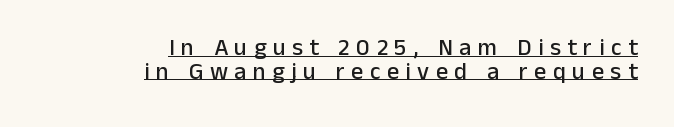
{"italic": "no", "underline": "yes", "align": "right", "line_spacing": "tight", "line_spacing_ratio": 0.98, "letter_spacing": "wide", "letter_spacing_em": 0.27, "glyph_px": 24}
